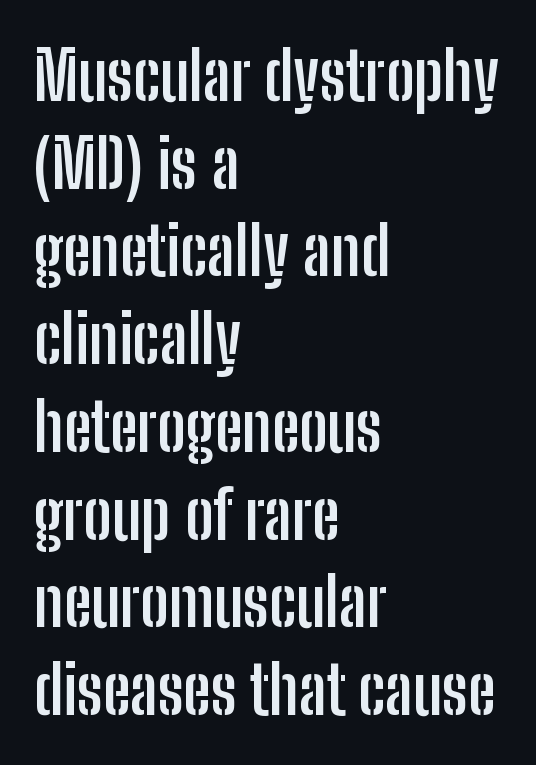
Q: Is the text bold? A: Yes.
Q: Is the text italic (slanted)? A: No, it is upright.
Q: Is the typeface a serif or a sans-serif typeface? A: Sans-serif.
Q: Is the text underlined? A: No.
Q: How is the paragraph aligned? A: Left-aligned.
Q: Is the spacing between letters normal or unusually wide? A: Normal.
Q: Is the spacing between lines tight, normal or loose? A: Normal.
Q: Width (condensed, normal, or wide)? A: Condensed.
Q: Stroke contrast? A: Low.
Q: x-height? A: Medium.
Q: Monospaced? A: No.
